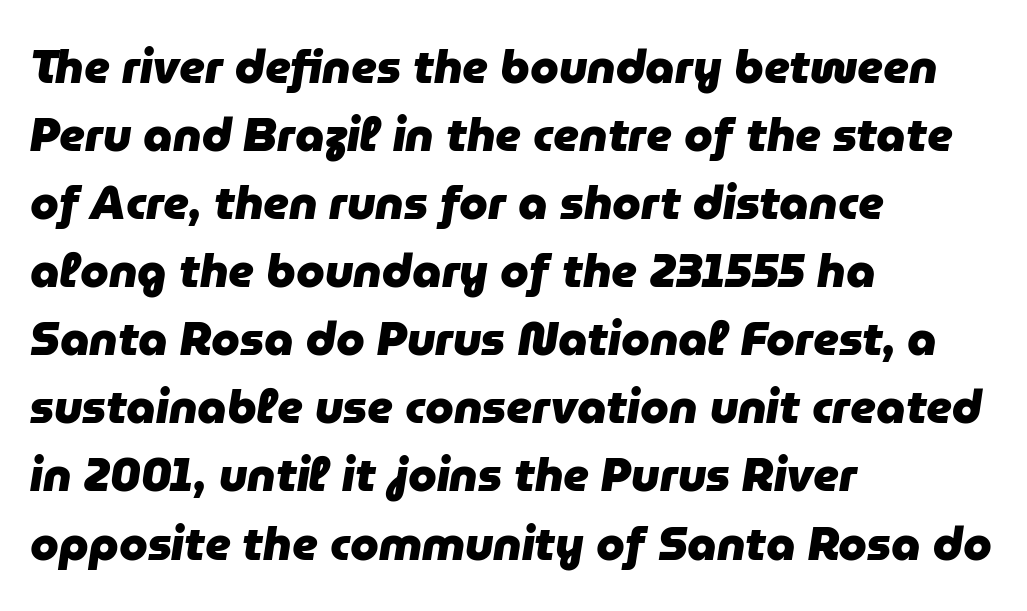
The image shows 46 px heavy type, italic (leaning right); set left-aligned, normal line spacing (1.48x), normal letter spacing, not underlined; low stroke contrast and a medium x-height.
